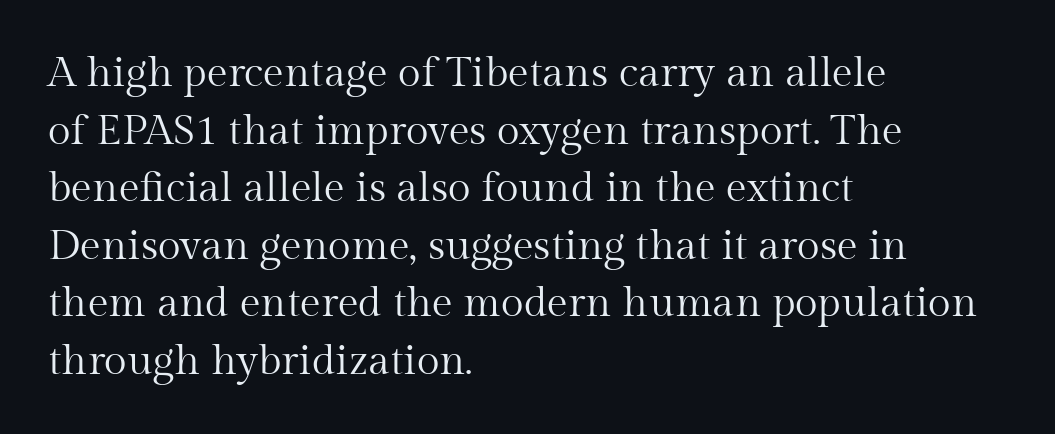
{"serif": "yes", "italic": "no", "bold": "no", "weight": "regular", "width": "normal", "stroke_contrast": "medium", "x_height": "medium", "monospaced": "no", "underline": "no", "align": "left", "line_spacing": "normal", "line_spacing_ratio": 1.37, "letter_spacing": "normal", "letter_spacing_em": 0.0, "glyph_px": 42}
